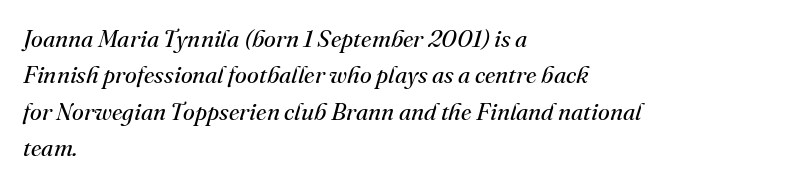
{"italic": "yes", "lean": "right", "slant_degrees": 16, "bold": "no", "underline": "no", "align": "left", "line_spacing": "normal", "line_spacing_ratio": 1.52, "letter_spacing": "normal", "letter_spacing_em": 0.0, "glyph_px": 24}
